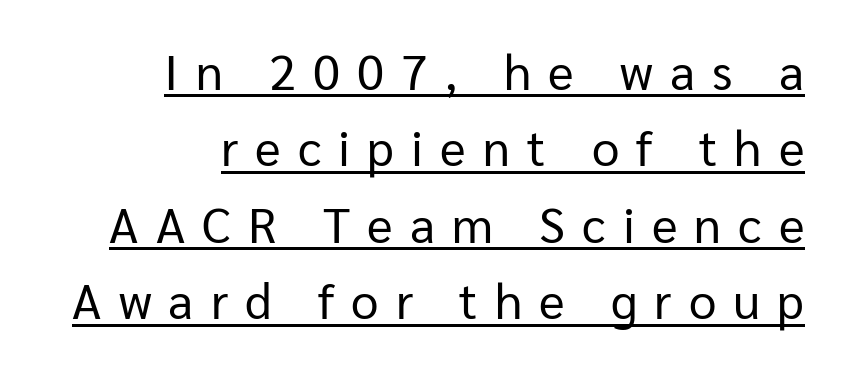
The image shows 49 px regular-weight sans-serif type, upright; set right-aligned, normal line spacing (1.56x), unusually wide letter spacing (+0.35 em), underlined; low stroke contrast and a medium x-height.
